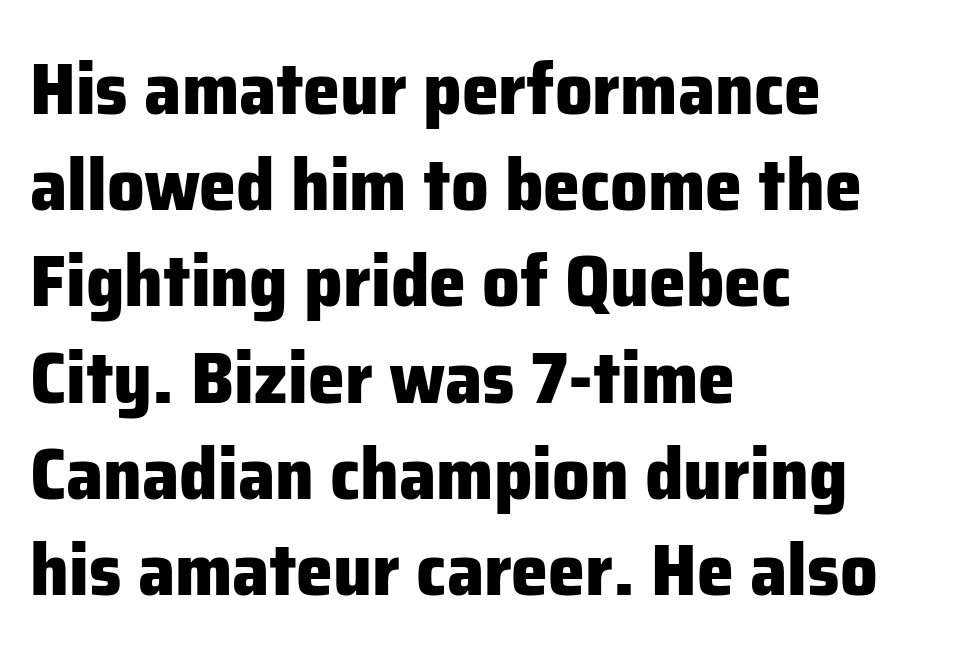
{"serif": "no", "italic": "no", "bold": "yes", "weight": "heavy", "width": "normal", "stroke_contrast": "low", "x_height": "medium", "monospaced": "no", "underline": "no", "align": "left", "line_spacing": "normal", "line_spacing_ratio": 1.3, "letter_spacing": "normal", "letter_spacing_em": 0.0, "glyph_px": 74}
